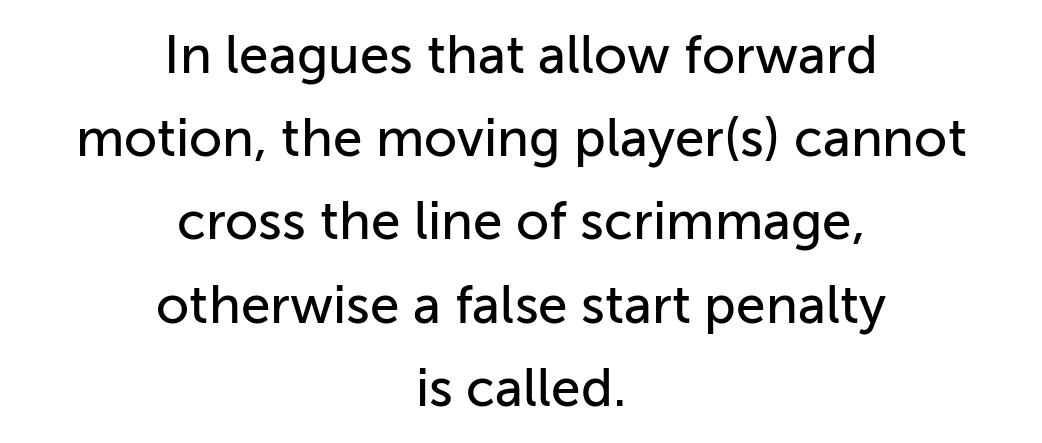
Glyph-to-glyph distance matches everyday printed text. Decoration check: the copy has no underline. Normally led — the rows are evenly, conventionally spaced. The whitespace from short lines is split evenly between both sides. The font family rendered here belongs to the sans-serif group.
